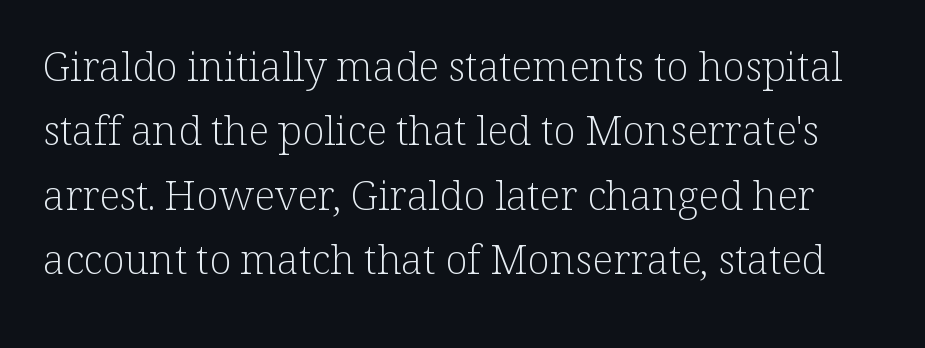
Q: Is the text bold? A: No.
Q: Is the text italic (slanted)? A: No, it is upright.
Q: Is the typeface a serif or a sans-serif typeface? A: Serif.
Q: Is the text underlined? A: No.
Q: Is the spacing between letters normal or unusually wide? A: Normal.
Q: Is the spacing between lines tight, normal or loose? A: Normal.
Q: Width (condensed, normal, or wide)? A: Normal.
Q: Stroke contrast? A: Low.
Q: x-height? A: Medium.
Q: Monospaced? A: No.
